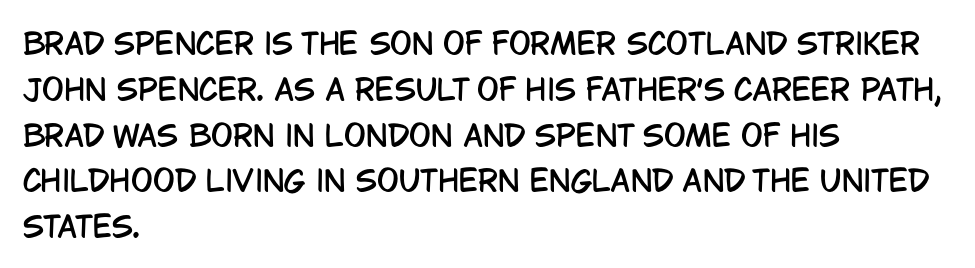
Q: Is the text italic (slanted)? A: No, it is upright.
Q: Is the typeface a serif or a sans-serif typeface? A: Sans-serif.
Q: Is the text underlined? A: No.
Q: How is the paragraph aligned? A: Left-aligned.
Q: Is the spacing between letters normal or unusually wide? A: Normal.
Q: Is the spacing between lines tight, normal or loose? A: Normal.
Q: Width (condensed, normal, or wide)? A: Condensed.
Q: Stroke contrast? A: Low.
Q: x-height? A: Large.
Q: Monospaced? A: No.
